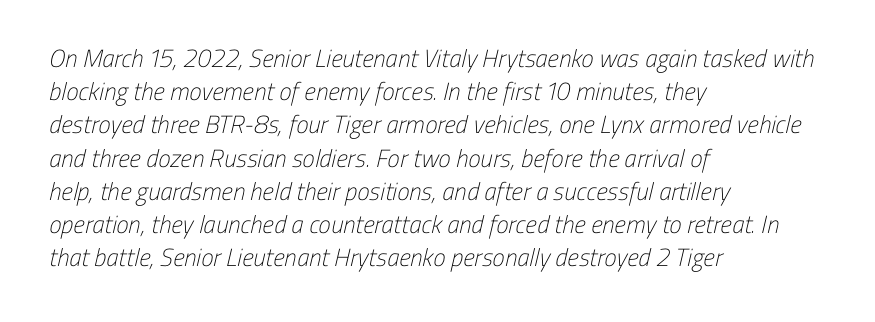
{"bold": "no", "underline": "no", "align": "left", "line_spacing": "normal", "line_spacing_ratio": 1.33, "letter_spacing": "normal", "letter_spacing_em": 0.0, "glyph_px": 25}
